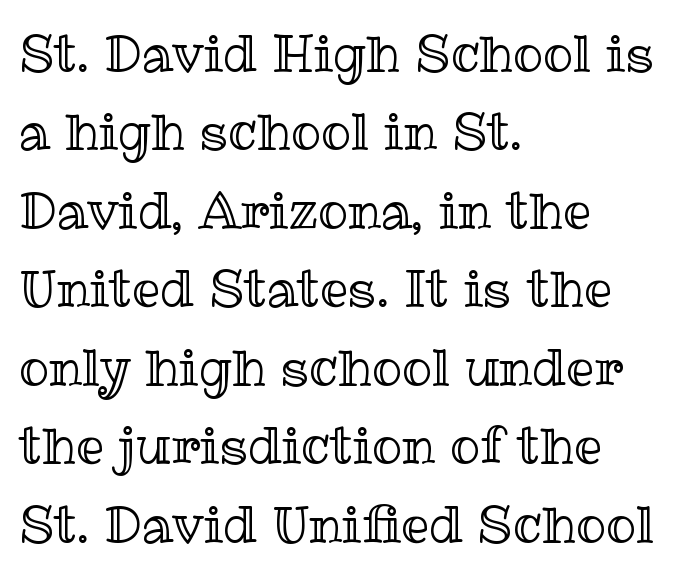
Q: Is the text italic (slanted)? A: No, it is upright.
Q: Is the text underlined? A: No.
Q: How is the paragraph aligned? A: Left-aligned.
Q: Is the spacing between letters normal or unusually wide? A: Normal.
Q: Is the spacing between lines tight, normal or loose? A: Normal.
Q: Width (condensed, normal, or wide)? A: Normal.
Q: x-height? A: Medium.
Q: Monospaced? A: No.
